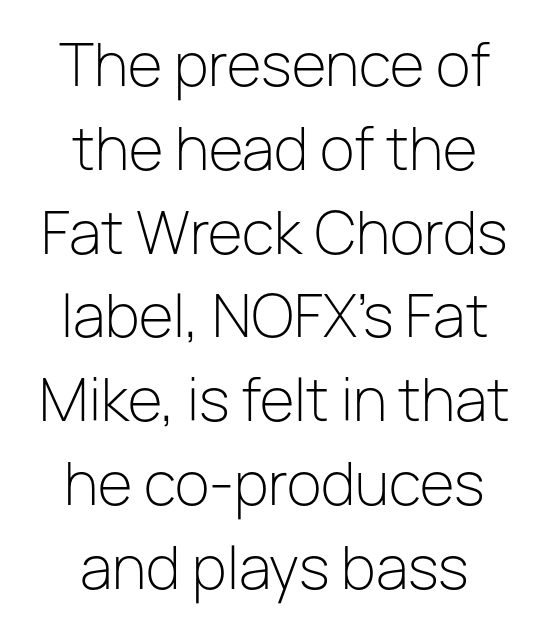
{"serif": "no", "italic": "no", "bold": "no", "weight": "light", "width": "normal", "stroke_contrast": "low", "x_height": "medium", "monospaced": "no", "underline": "no", "align": "center", "line_spacing": "normal", "line_spacing_ratio": 1.47, "letter_spacing": "normal", "letter_spacing_em": 0.0, "glyph_px": 57}
